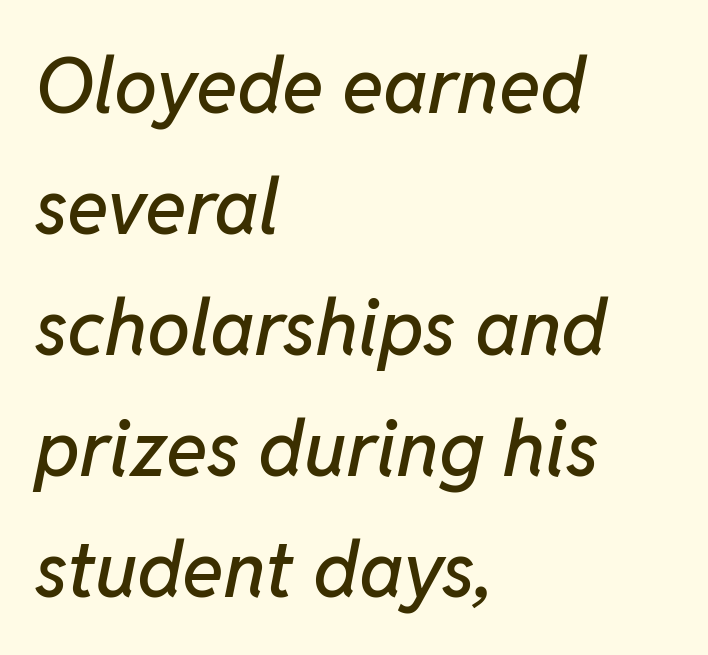
The image shows 77 px text type, italic (leaning right); set left-aligned, normal line spacing (1.57x), normal letter spacing, not underlined; low stroke contrast and a medium x-height.
